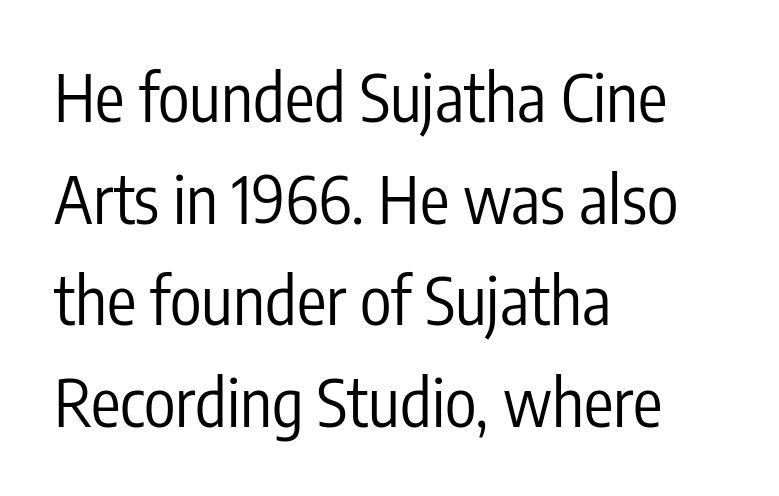
Reading down the column, the eye jumps a familiar distance to each next line. You could call the tracking neutral — neither tight nor loose. One-word summary of the alignment: left. Underlining? Definitely not there. Letters have the restrained weight of plain body copy at most. Posture: straight, roman, zero tilt.
